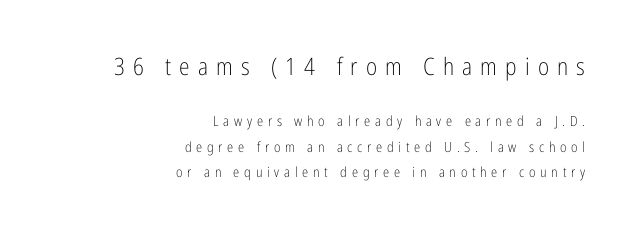
Is the type heavy? It reads as light-to-regular instead. The paragraph has a hard right edge and a soft left edge. No italicization has been applied; the sample stays upright. Is the lower block the larger one? No — the upper block carries the bigger type. Underline: absent.
